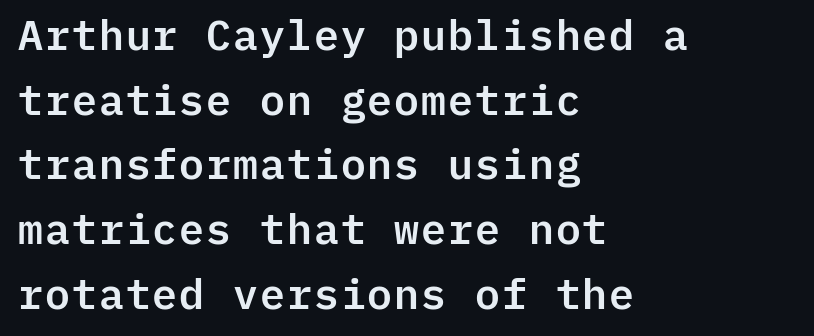
The image shows 42 px sans-serif type, upright, monospaced; set left-aligned, normal line spacing (1.54x), normal letter spacing, not underlined; low stroke contrast and a medium x-height.
